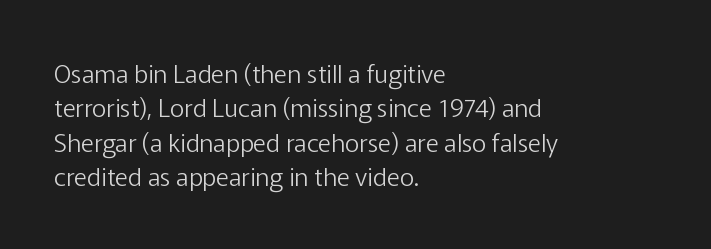
Q: Is the text bold? A: No.
Q: Is the text italic (slanted)? A: No, it is upright.
Q: Is the text underlined? A: No.
Q: How is the paragraph aligned? A: Left-aligned.
Q: Is the spacing between letters normal or unusually wide? A: Normal.
Q: Is the spacing between lines tight, normal or loose? A: Normal.
